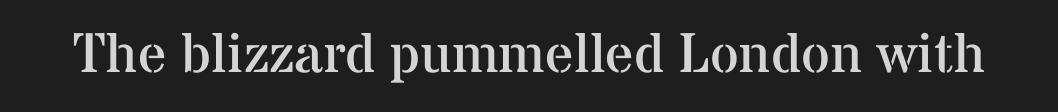
{"serif": "yes", "italic": "no", "bold": "no", "weight": "regular", "width": "normal", "stroke_contrast": "medium", "x_height": "medium", "monospaced": "no", "underline": "no", "letter_spacing": "normal", "letter_spacing_em": 0.0, "glyph_px": 56}
